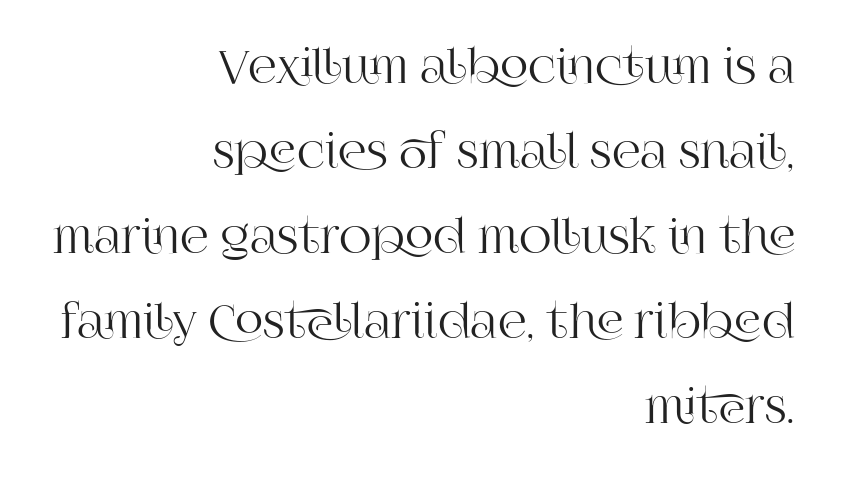
The image shows 45 px serif type, upright; set right-aligned, line spacing 1.89x, normal letter spacing, not underlined; high stroke contrast and a large x-height.
